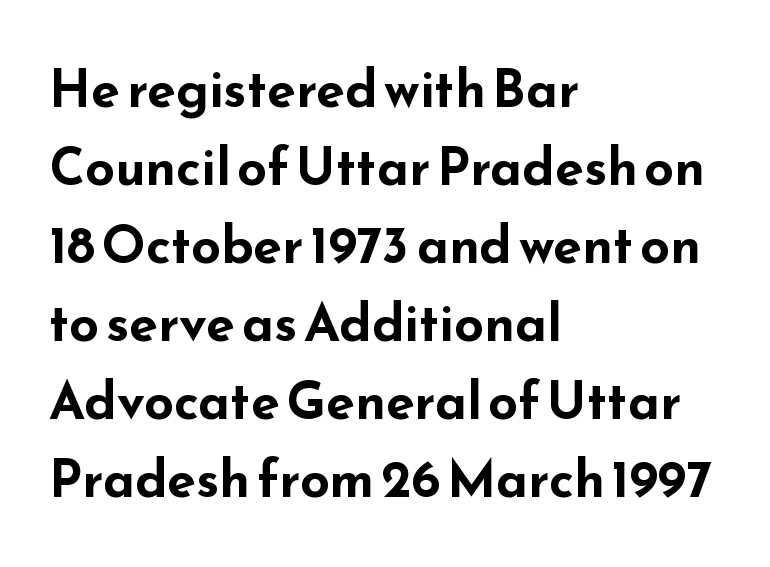
The image shows 52 px bold, wide sans-serif type, upright; set left-aligned, normal line spacing (1.5x), normal letter spacing, not underlined; low stroke contrast and a small x-height.
